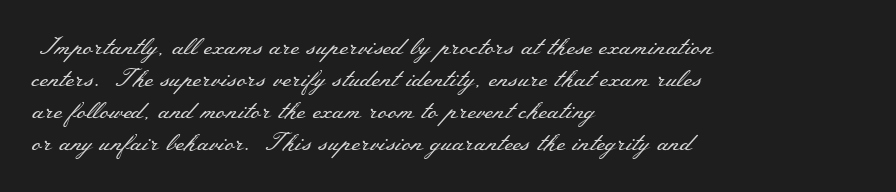
{"bold": "no", "underline": "no", "align": "left", "line_spacing": "normal", "line_spacing_ratio": 1.33, "letter_spacing": "normal", "letter_spacing_em": 0.0, "glyph_px": 24}
